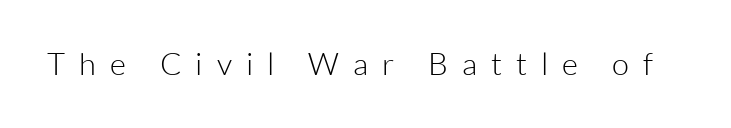
The image shows 31 px light sans-serif type, upright; set unusually wide letter spacing (+0.45 em), not underlined; low stroke contrast and a medium x-height.
